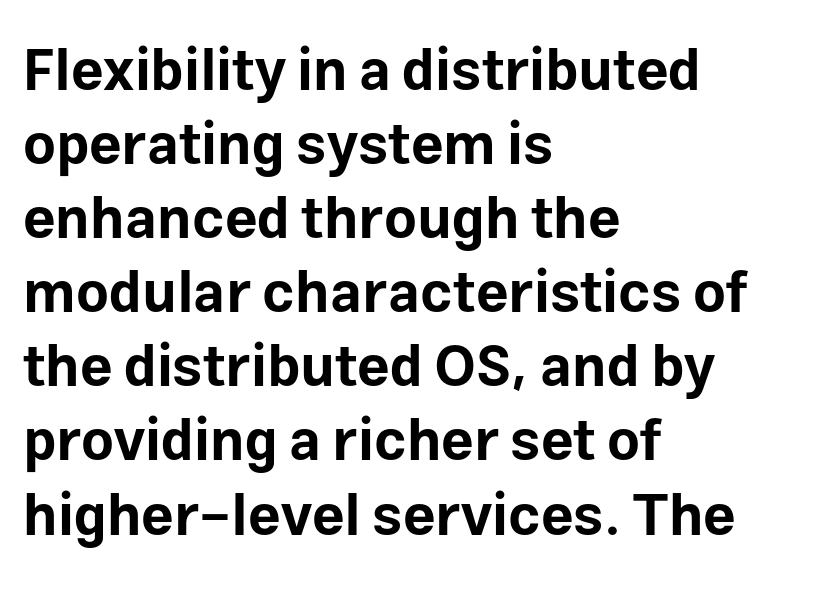
Q: Is the text bold? A: Yes.
Q: Is the text italic (slanted)? A: No, it is upright.
Q: Is the typeface a serif or a sans-serif typeface? A: Sans-serif.
Q: Is the text underlined? A: No.
Q: How is the paragraph aligned? A: Left-aligned.
Q: Is the spacing between letters normal or unusually wide? A: Normal.
Q: Is the spacing between lines tight, normal or loose? A: Normal.
Q: Width (condensed, normal, or wide)? A: Normal.
Q: Stroke contrast? A: Low.
Q: x-height? A: Medium.
Q: Monospaced? A: No.
